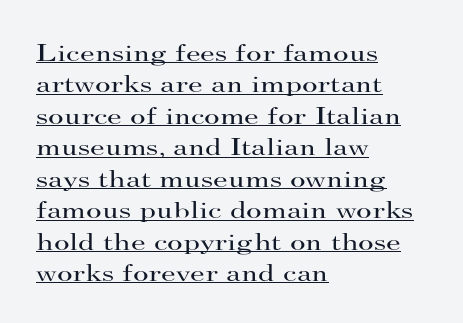
The image shows 24 px text type, upright; set left-aligned, normal line spacing (1.31x), normal letter spacing, underlined.
